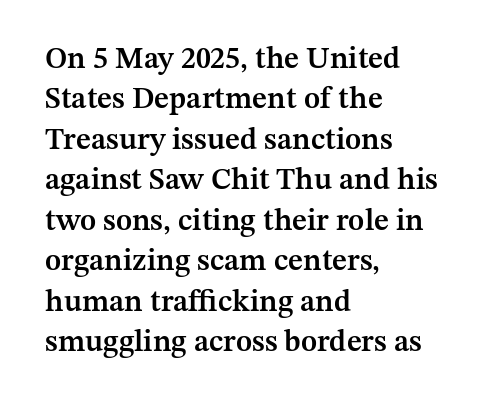
The image shows 30 px semibold serif type, upright; set left-aligned, normal line spacing (1.35x), normal letter spacing, not underlined; medium stroke contrast and a medium x-height.
